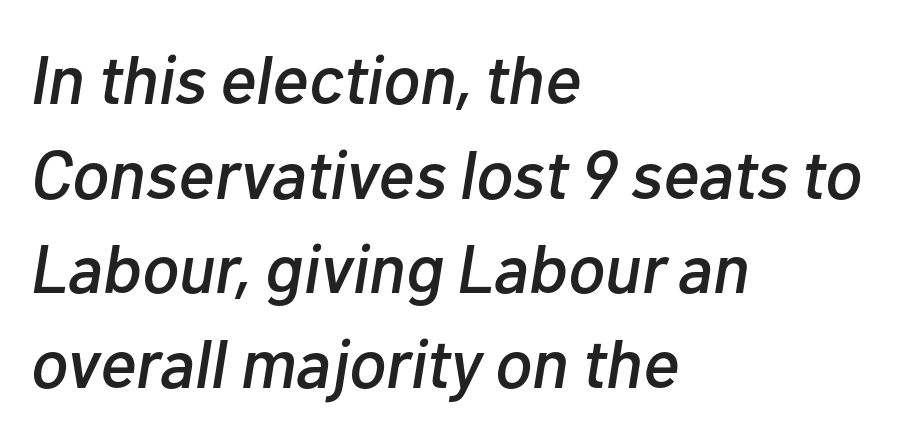
{"italic": "yes", "lean": "right", "slant_degrees": 10, "width": "normal", "stroke_contrast": "low", "x_height": "medium", "monospaced": "no", "underline": "no", "align": "left", "line_spacing": "normal", "line_spacing_ratio": 1.37, "letter_spacing": "normal", "letter_spacing_em": 0.0, "glyph_px": 69}
